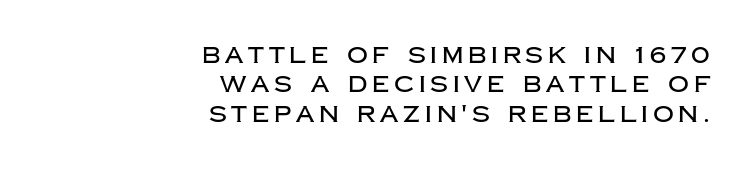
Q: Is the text italic (slanted)? A: No, it is upright.
Q: Is the text underlined? A: No.
Q: How is the paragraph aligned? A: Right-aligned.
Q: Is the spacing between letters normal or unusually wide? A: Unusually wide.
Q: Is the spacing between lines tight, normal or loose? A: Normal.
